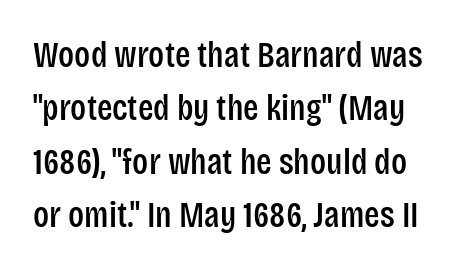
{"serif": "no", "italic": "no", "width": "condensed", "stroke_contrast": "low", "x_height": "large", "monospaced": "no", "underline": "no", "line_spacing": "normal", "line_spacing_ratio": 1.48, "letter_spacing": "normal", "letter_spacing_em": 0.0, "glyph_px": 36}
